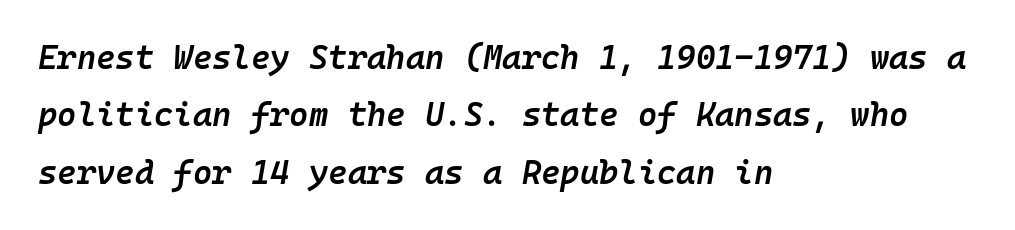
How heavy is the stroke? Medium-heavy — a semibold, shy of bold. The passage shown is typed in a monospace face where columns stay perfectly aligned. Glance below the letters and you will spot only blank space. Here the glyphs are tracked normally, forming tight word shapes.
